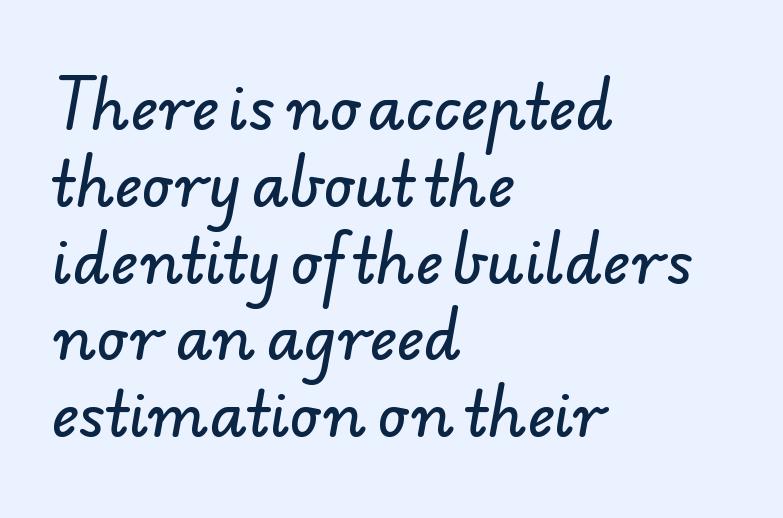
Q: Is the typeface a serif or a sans-serif typeface? A: Sans-serif.
Q: Is the text underlined? A: No.
Q: How is the paragraph aligned? A: Left-aligned.
Q: Is the spacing between letters normal or unusually wide? A: Normal.
Q: Is the spacing between lines tight, normal or loose? A: Normal.
Q: Width (condensed, normal, or wide)? A: Normal.
Q: Stroke contrast? A: Low.
Q: x-height? A: Small.
Q: Monospaced? A: No.
